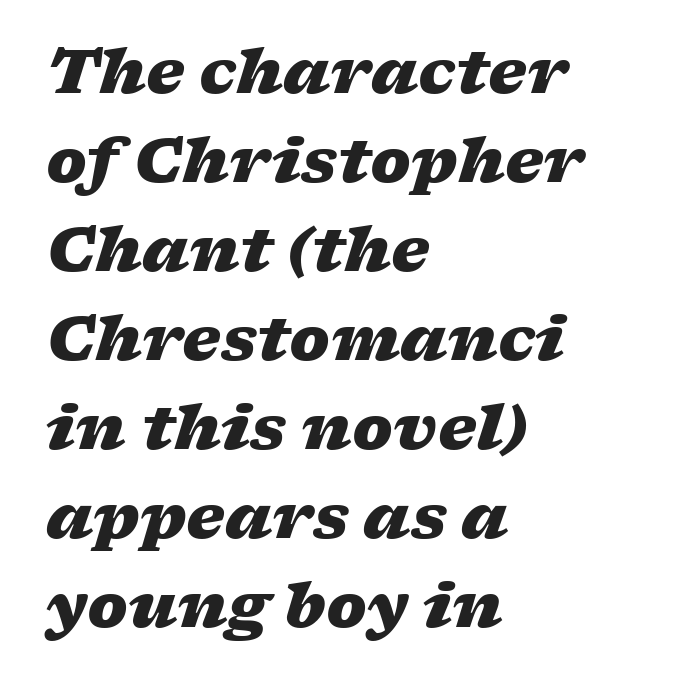
Q: Is the text bold? A: Yes.
Q: Is the text italic (slanted)? A: Yes, it leans right by about 17 degrees.
Q: Is the text underlined? A: No.
Q: How is the paragraph aligned? A: Left-aligned.
Q: Is the spacing between letters normal or unusually wide? A: Normal.
Q: Is the spacing between lines tight, normal or loose? A: Normal.
Q: Width (condensed, normal, or wide)? A: Wide.
Q: Stroke contrast? A: Low.
Q: x-height? A: Medium.
Q: Monospaced? A: No.
